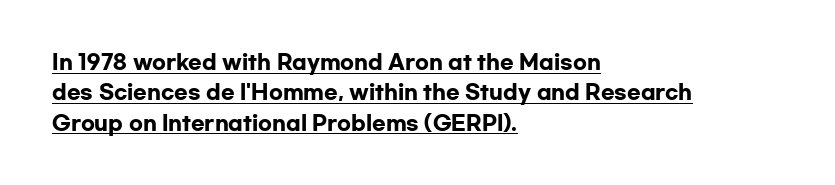
Q: Is the text bold? A: Yes.
Q: Is the text italic (slanted)? A: No, it is upright.
Q: Is the text underlined? A: Yes.
Q: How is the paragraph aligned? A: Left-aligned.
Q: Is the spacing between letters normal or unusually wide? A: Normal.
Q: Is the spacing between lines tight, normal or loose? A: Normal.
